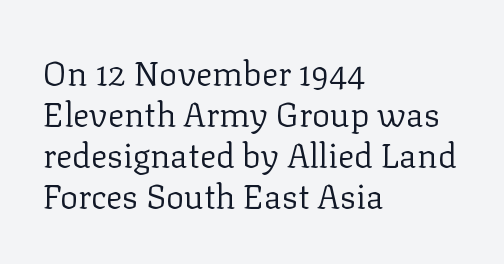
The image shows 34 px regular-weight serif type, upright; set left-aligned, line spacing 1.21x, normal letter spacing, not underlined; low stroke contrast and a medium x-height.
